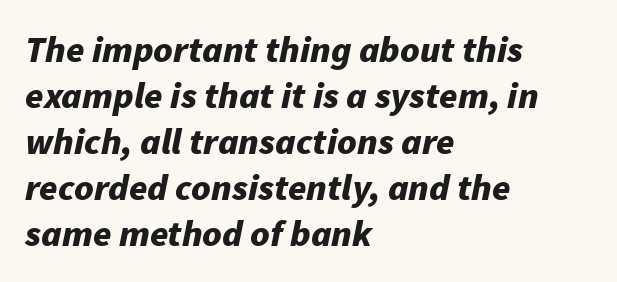
The image shows 37 px bold type, italic (leaning right); set left-aligned, line spacing 1.24x, normal letter spacing, not underlined; low stroke contrast and a medium x-height.
